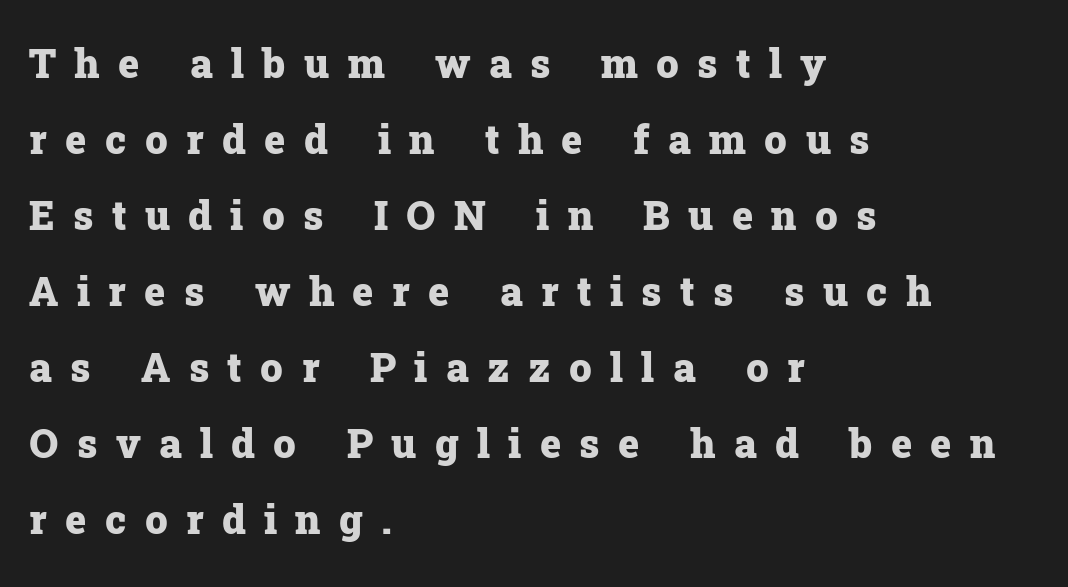
The image shows 40 px heavy serif type, upright; set left-aligned, loose line spacing (1.9x), unusually wide letter spacing (+0.46 em), not underlined; low stroke contrast and a medium x-height.
